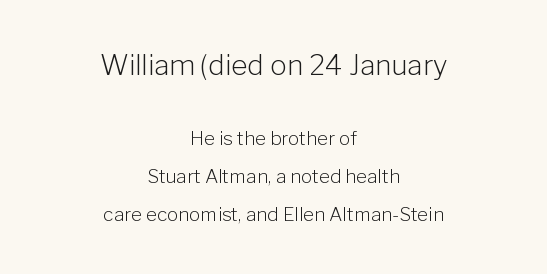
The image shows 28 px light sans-serif type, upright; set centered, loose line spacing (2.01x), normal letter spacing, not underlined; the first (top) block is 1.47x larger; low stroke contrast and a medium x-height.
